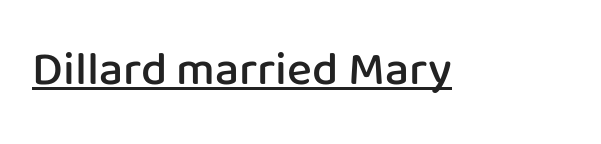
The image shows 47 px semibold sans-serif type, upright; set normal letter spacing, underlined; low stroke contrast and a medium x-height.
